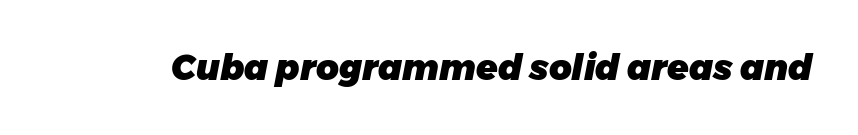
The image shows 35 px heavy type, italic (leaning right); set normal letter spacing, not underlined; low stroke contrast and a medium x-height.
